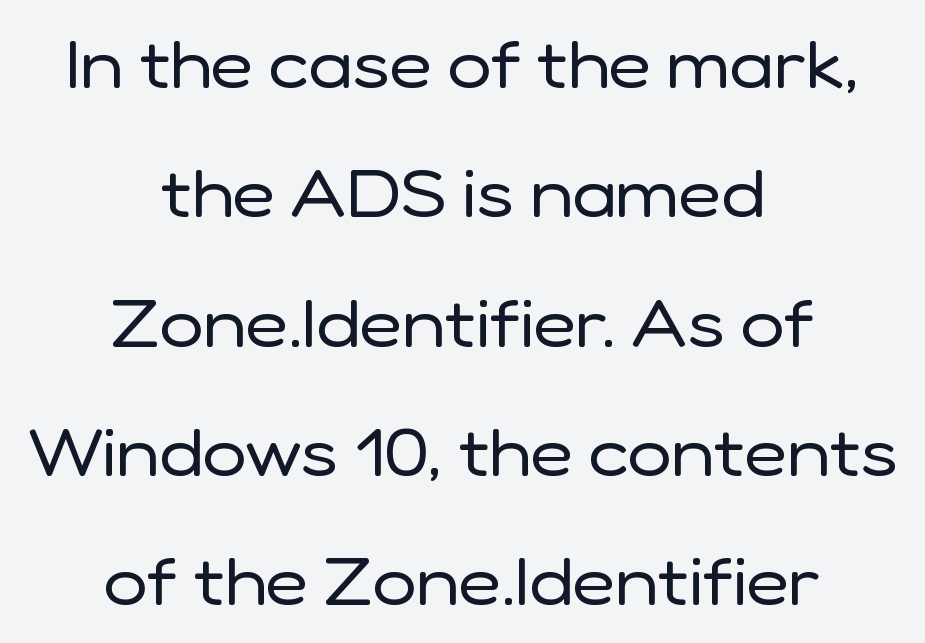
Q: Is the text bold? A: No.
Q: Is the text italic (slanted)? A: No, it is upright.
Q: Is the typeface a serif or a sans-serif typeface? A: Sans-serif.
Q: Is the text underlined? A: No.
Q: How is the paragraph aligned? A: Centered.
Q: Is the spacing between letters normal or unusually wide? A: Normal.
Q: Is the spacing between lines tight, normal or loose? A: Loose.
Q: Width (condensed, normal, or wide)? A: Normal.
Q: Stroke contrast? A: Low.
Q: x-height? A: Medium.
Q: Monospaced? A: No.
